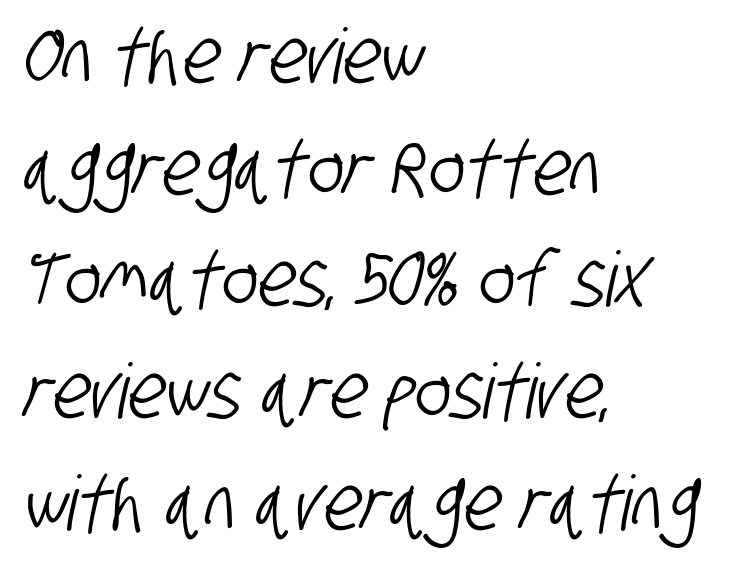
{"serif": "no", "width": "condensed", "stroke_contrast": "low", "x_height": "large", "monospaced": "no", "underline": "no", "align": "left", "line_spacing": "normal", "line_spacing_ratio": 1.47, "letter_spacing": "normal", "letter_spacing_em": 0.0, "glyph_px": 76}
